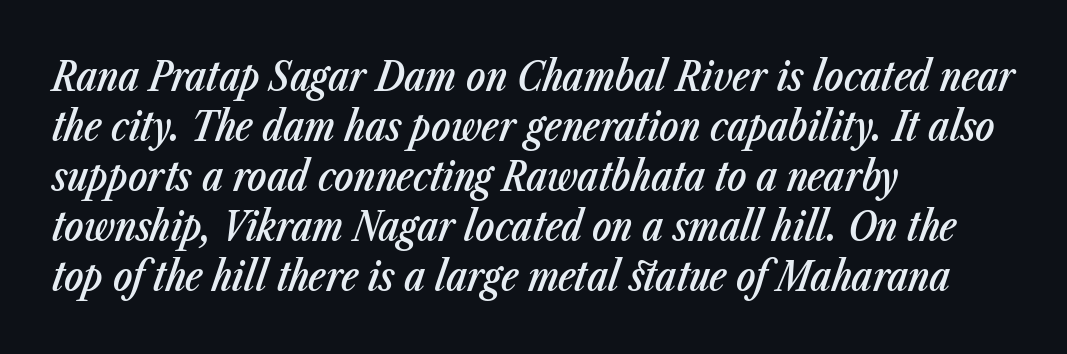
The image shows 40 px semibold, condensed type, italic (leaning right); set left-aligned, normal line spacing (1.25x), normal letter spacing, not underlined; low stroke contrast and a medium x-height.
